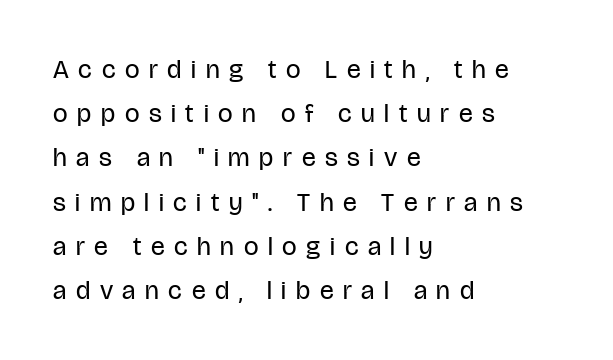
The image shows 26 px text type, upright; set left-aligned, normal line spacing (1.7x), unusually wide letter spacing (+0.37 em), not underlined.
